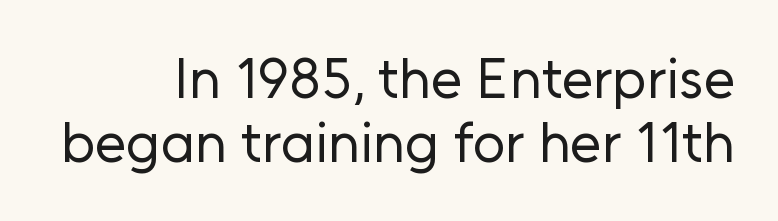
The image shows 57 px regular-weight sans-serif type, upright; set right-aligned, tight line spacing (1.13x), normal letter spacing, not underlined; low stroke contrast and a medium x-height.
